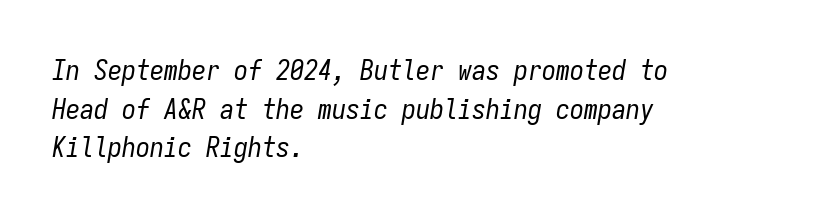
The designer left line spacing at the default. Bare-footed words on every line. The weight tops out at a normal text grade. The face used here is rendered with its standard letterfit. Typeset ragged right — the left edge is the straight one.
